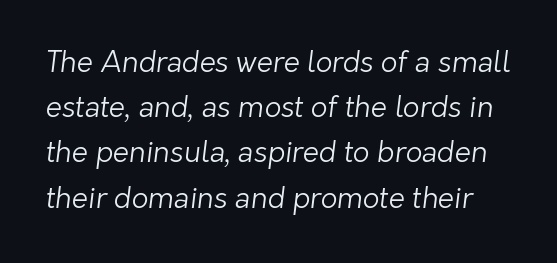
The image shows 29 px light sans-serif type; set normal line spacing (1.56x), normal letter spacing, not underlined; low stroke contrast and a medium x-height.
